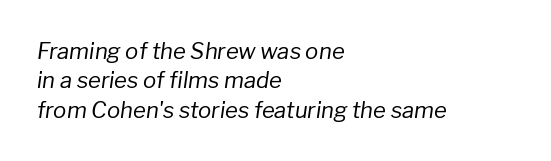
The image shows 22 px text type, italic (leaning right); set left-aligned, normal line spacing (1.34x), normal letter spacing, not underlined.
